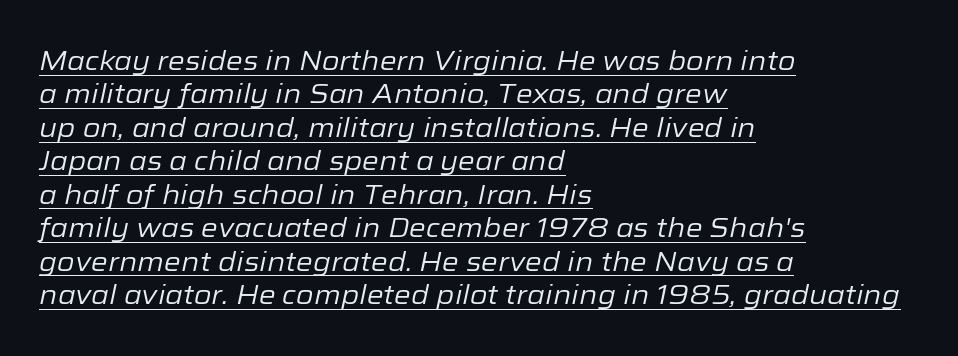
The image shows 27 px text type, italic (leaning right); set left-aligned, line spacing 1.24x, normal letter spacing, underlined.
